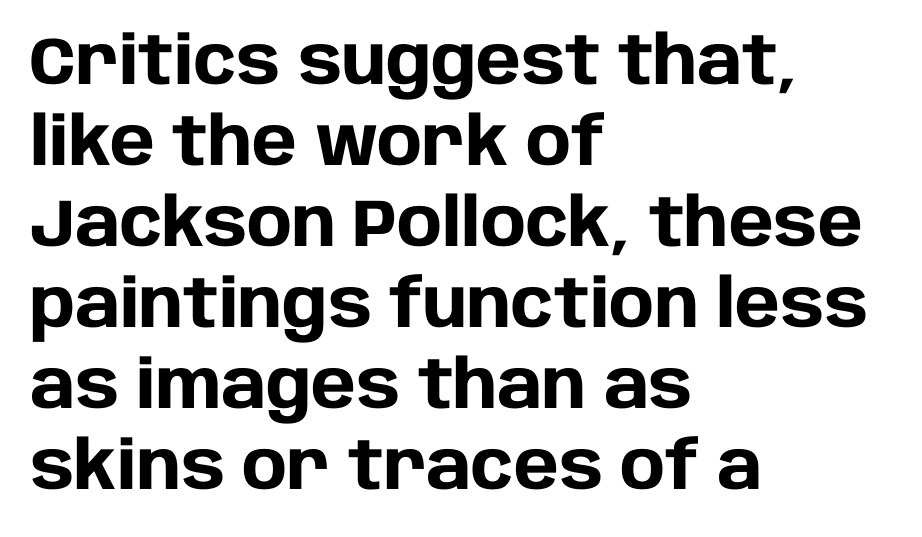
Q: Is the text bold? A: Yes.
Q: Is the text italic (slanted)? A: No, it is upright.
Q: Is the typeface a serif or a sans-serif typeface? A: Sans-serif.
Q: Is the text underlined? A: No.
Q: How is the paragraph aligned? A: Left-aligned.
Q: Is the spacing between letters normal or unusually wide? A: Normal.
Q: Width (condensed, normal, or wide)? A: Normal.
Q: Stroke contrast? A: Low.
Q: x-height? A: Large.
Q: Monospaced? A: No.
